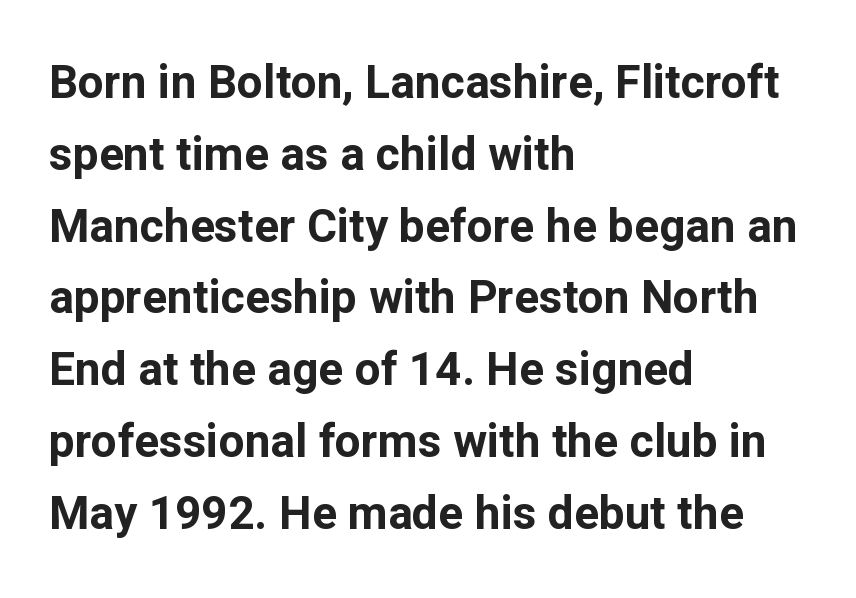
The image shows 46 px bold sans-serif type, upright; set left-aligned, normal line spacing (1.56x), normal letter spacing, not underlined; low stroke contrast and a medium x-height.
